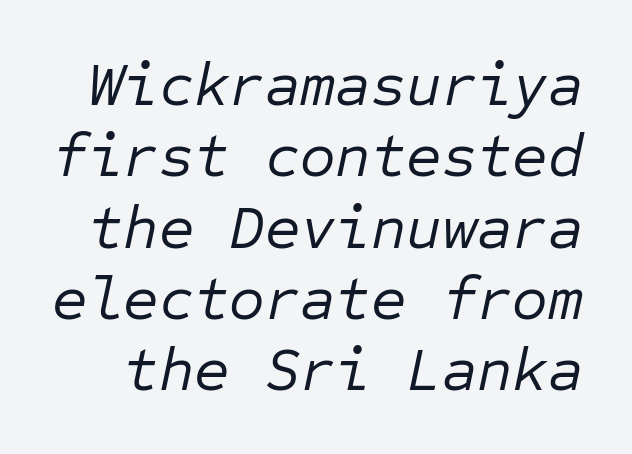
{"italic": "yes", "lean": "right", "slant_degrees": 12, "bold": "no", "weight": "regular", "width": "normal", "stroke_contrast": "low", "x_height": "medium", "monospaced": "yes", "underline": "no", "line_spacing_ratio": 1.17, "letter_spacing": "normal", "letter_spacing_em": 0.0, "glyph_px": 61}
